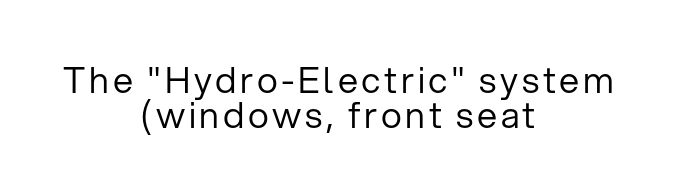
{"serif": "no", "italic": "no", "bold": "no", "weight": "regular", "width": "normal", "stroke_contrast": "low", "x_height": "medium", "monospaced": "no", "underline": "no", "align": "center", "line_spacing": "tight", "line_spacing_ratio": 0.97, "glyph_px": 36}
